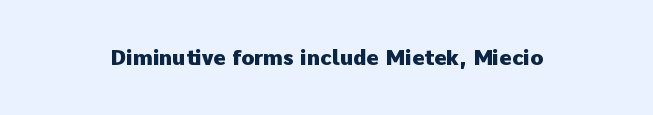
{"italic": "no", "bold": "yes", "underline": "no", "letter_spacing": "normal", "letter_spacing_em": 0.0, "glyph_px": 21}
